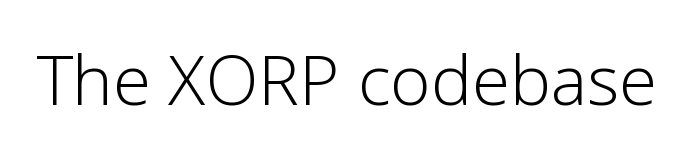
{"serif": "no", "italic": "no", "bold": "no", "weight": "light", "width": "normal", "stroke_contrast": "low", "x_height": "medium", "monospaced": "no", "underline": "no", "letter_spacing": "normal", "letter_spacing_em": 0.0, "glyph_px": 69}
